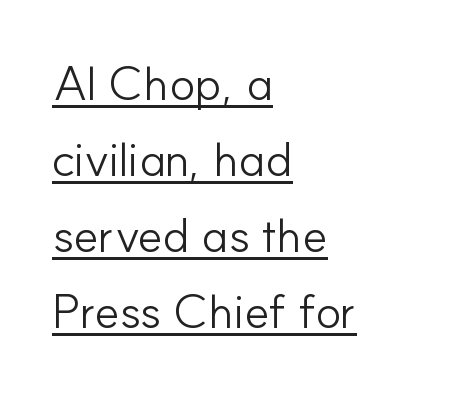
Q: Is the text bold? A: No.
Q: Is the text italic (slanted)? A: No, it is upright.
Q: Is the typeface a serif or a sans-serif typeface? A: Sans-serif.
Q: Is the text underlined? A: Yes.
Q: How is the paragraph aligned? A: Left-aligned.
Q: Is the spacing between letters normal or unusually wide? A: Normal.
Q: Is the spacing between lines tight, normal or loose? A: Normal.
Q: Width (condensed, normal, or wide)? A: Normal.
Q: Stroke contrast? A: Low.
Q: x-height? A: Small.
Q: Monospaced? A: No.
